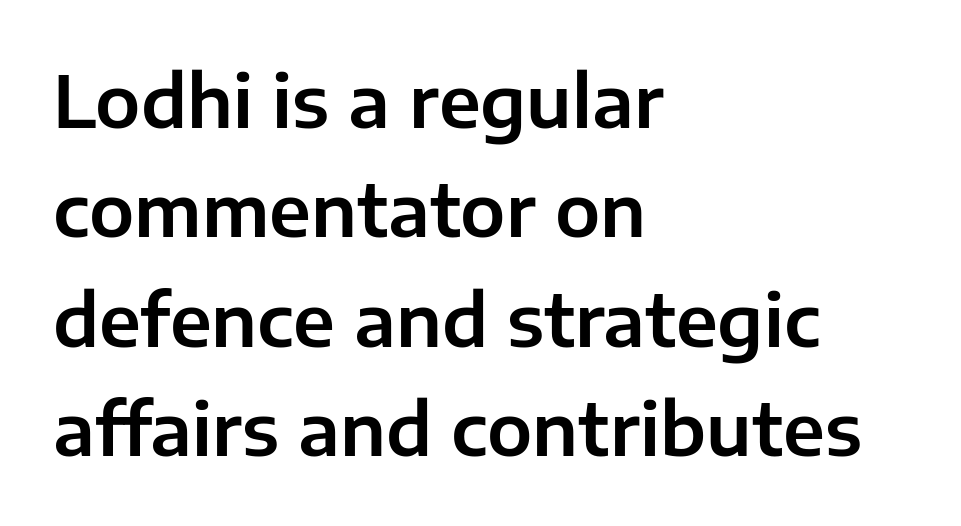
The image shows 72 px sans-serif type, upright; set left-aligned, normal line spacing (1.52x), normal letter spacing, not underlined; low stroke contrast and a medium x-height.
